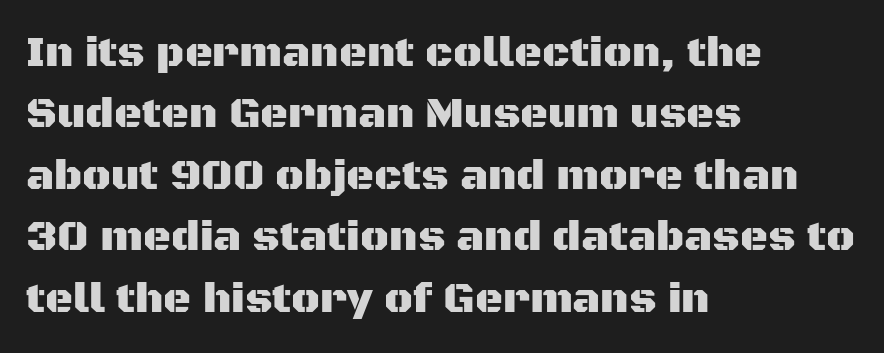
Q: Is the text italic (slanted)? A: No, it is upright.
Q: Is the typeface a serif or a sans-serif typeface? A: Sans-serif.
Q: Is the text underlined? A: No.
Q: How is the paragraph aligned? A: Left-aligned.
Q: Is the spacing between letters normal or unusually wide? A: Normal.
Q: Is the spacing between lines tight, normal or loose? A: Normal.
Q: Width (condensed, normal, or wide)? A: Normal.
Q: Stroke contrast? A: Medium.
Q: x-height? A: Large.
Q: Monospaced? A: No.
